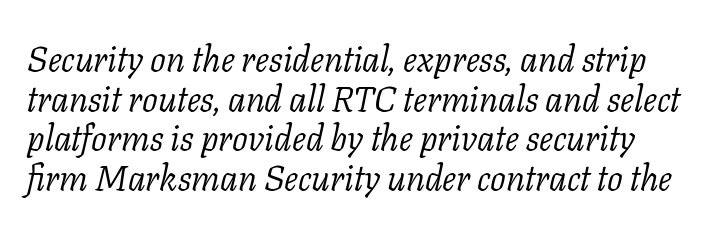
The image shows 35 px light serif type, italic (leaning right); set tight line spacing (1.13x), normal letter spacing, not underlined; low stroke contrast and a medium x-height.
